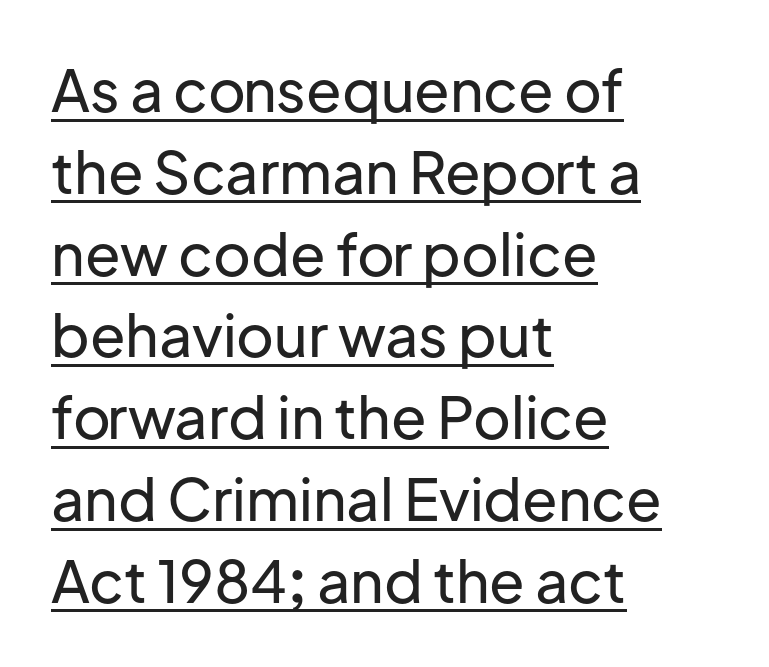
The image shows 58 px sans-serif type, upright; set left-aligned, normal line spacing (1.41x), normal letter spacing, underlined; low stroke contrast and a medium x-height.
